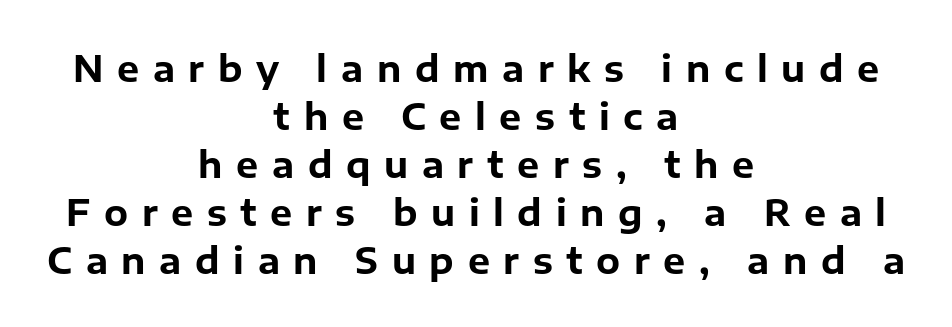
Q: Is the text bold? A: Yes.
Q: Is the text italic (slanted)? A: No, it is upright.
Q: Is the typeface a serif or a sans-serif typeface? A: Sans-serif.
Q: Is the text underlined? A: No.
Q: How is the paragraph aligned? A: Centered.
Q: Is the spacing between letters normal or unusually wide? A: Unusually wide.
Q: Is the spacing between lines tight, normal or loose? A: Normal.
Q: Width (condensed, normal, or wide)? A: Normal.
Q: Stroke contrast? A: Low.
Q: x-height? A: Medium.
Q: Monospaced? A: No.
